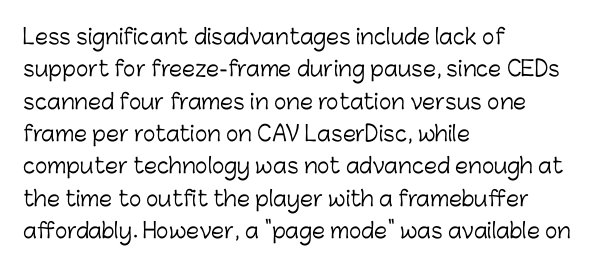
The image shows 21 px text type, upright; set left-aligned, normal line spacing (1.54x), normal letter spacing, not underlined.
